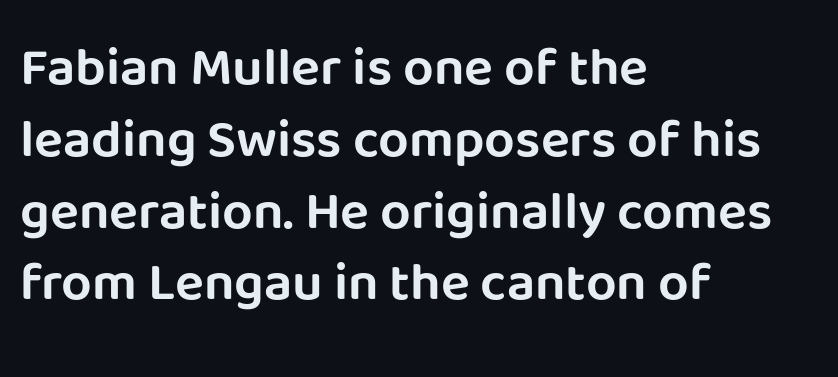
{"serif": "no", "italic": "no", "width": "normal", "stroke_contrast": "low", "x_height": "large", "monospaced": "no", "underline": "no", "align": "left", "line_spacing": "normal", "line_spacing_ratio": 1.33, "letter_spacing": "normal", "letter_spacing_em": 0.0, "glyph_px": 54}
